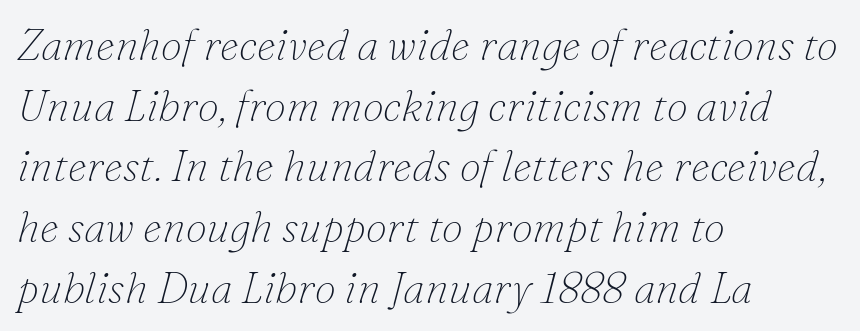
The letterforms sit at book weight or below. The designer went with a serif here, giving each stem small feet. A student would call this left alignment; a typographer would say flush left, rag right. A bare baseline throughout the passage. Yep, that's italic — everything's leaning.
